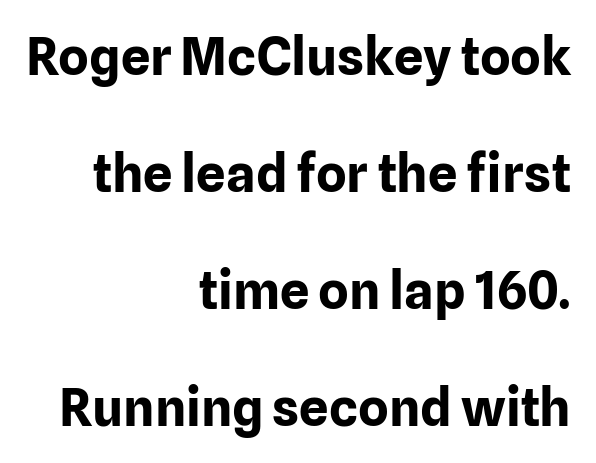
This sample uses plain, unmodified letter spacing. These lines carry a lot of weight — the face is fully bold. Lines of text with bare space underneath. These lines are rendered in a variable-pitch font. These lines are set flush right with a ragged left edge.
